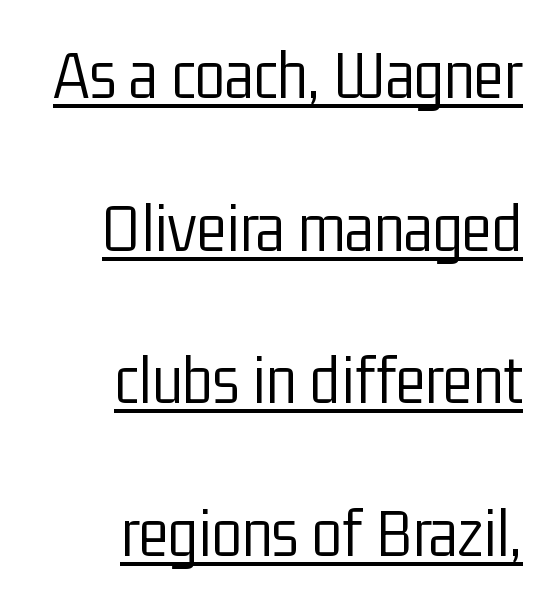
This is not heavy type; no bold has been used. Character widths vary here, with narrow letters taking less room than wide ones. No italicization has been applied; the sample stays upright. Quick note: underline on. Rows of type keep a wide berth in the vertical direction.
